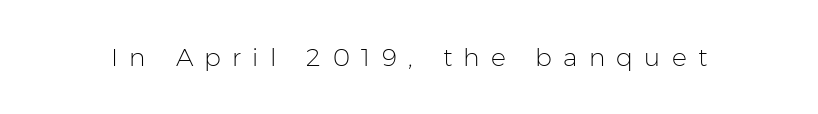
The image shows 25 px text type, upright; set unusually wide letter spacing (+0.45 em), not underlined.
